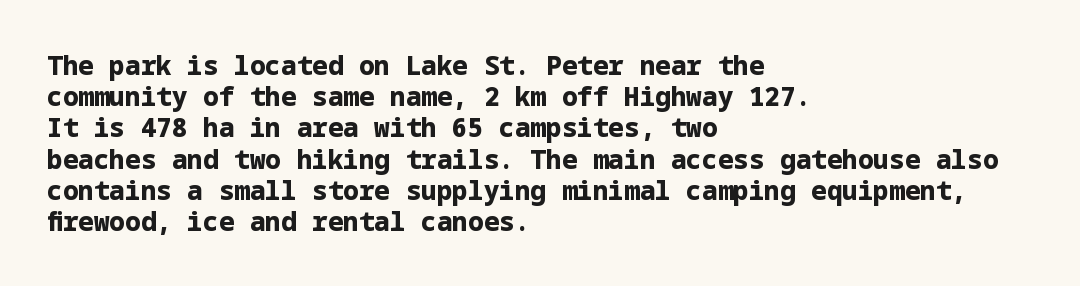
The image shows 26 px bold type, upright; set left-aligned, line spacing 1.2x, normal letter spacing, not underlined.
